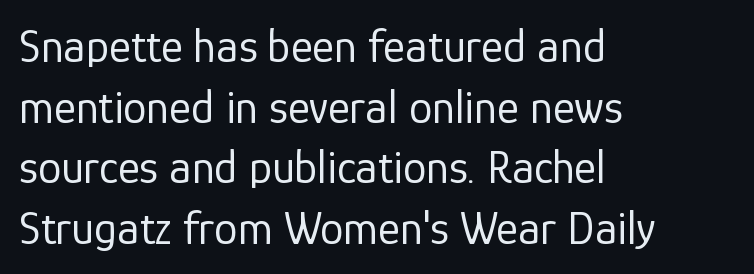
A normal amount of white space separates one row of letters from the next. Observe the ordinary spacing: letters are neighbours, not strangers. The weight would be labelled regular, book, light, or lighter still. These lines are rendered in a variable-pitch font. What kind of face is this? One without serifs — a sans. The rendering anchors every line to the left-hand side.
